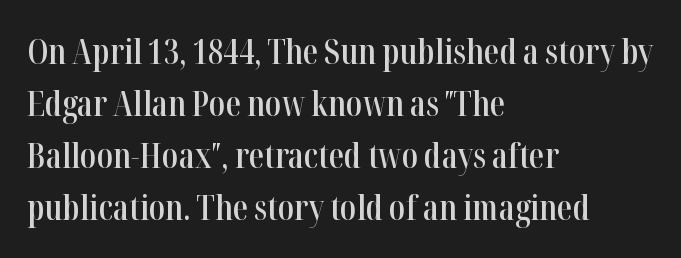
Short note: letters normally spaced. The type sits square on the baseline with zero lean. Lines of text with bare space underneath. Looks like regular typesetting: each glyph gets only the width it needs. Small tapered or slab feet sit at the stroke ends, so this counts as serif.
